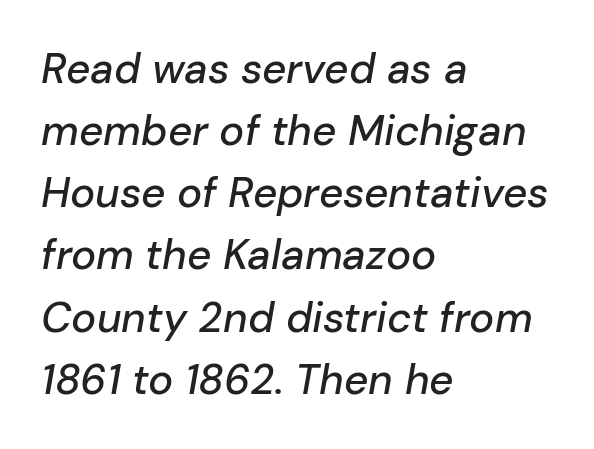
Q: Is the text italic (slanted)? A: Yes, it leans right by about 10 degrees.
Q: Is the text underlined? A: No.
Q: How is the paragraph aligned? A: Left-aligned.
Q: Is the spacing between letters normal or unusually wide? A: Normal.
Q: Is the spacing between lines tight, normal or loose? A: Normal.
Q: Width (condensed, normal, or wide)? A: Normal.
Q: Stroke contrast? A: Low.
Q: x-height? A: Medium.
Q: Monospaced? A: No.
